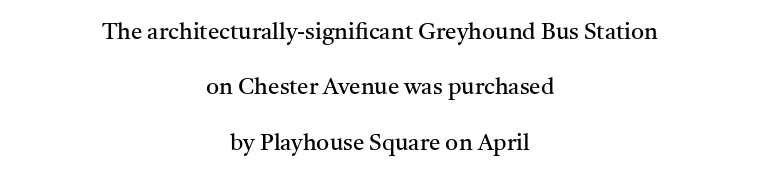
Every stem runs plumb, perpendicular to the baseline. The block of text is sparse from top to bottom, with ample space between rows. Is the stroke heavy? The answer is a plain regular-or-lighter. The lines are quadded center. The foot of each line stays bare and open. These lines keep a tight, regular rhythm from letter to letter.
